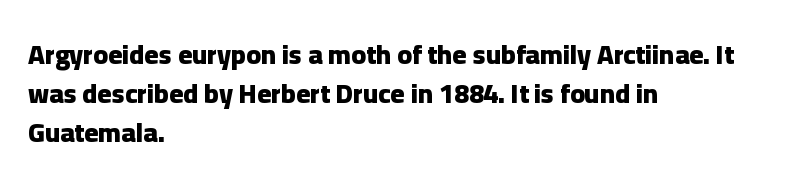
The image shows 27 px bold type, upright; set left-aligned, normal line spacing (1.44x), normal letter spacing, not underlined.
